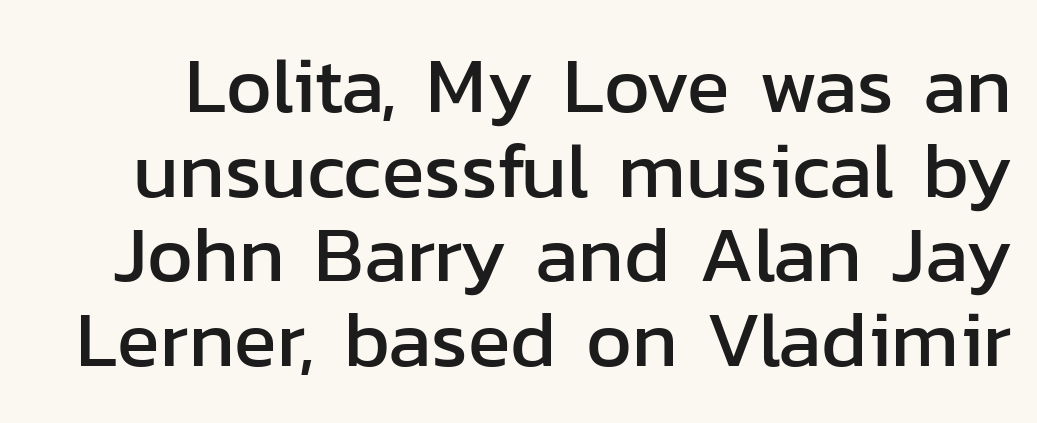
Has an underline been added? It has not. Examine the stroke ends and you'll find no serifs. Think of a printed novel: that variable character pitch is what you see here. The designer dialed line spacing down below the default.
